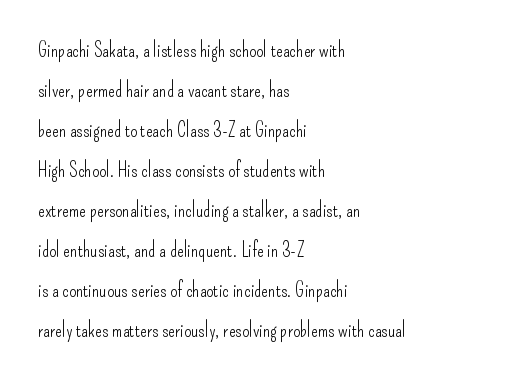
The image shows 20 px text type, upright; set left-aligned, loose line spacing (2.0x), normal letter spacing, not underlined.
